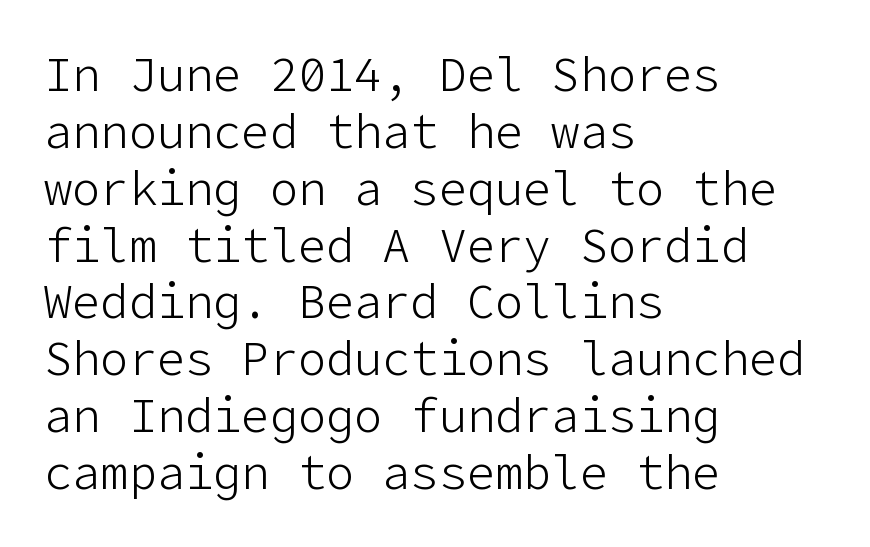
{"serif": "no", "italic": "no", "bold": "no", "weight": "light", "width": "normal", "stroke_contrast": "low", "x_height": "medium", "underline": "no", "align": "left", "line_spacing_ratio": 1.21, "letter_spacing": "normal", "letter_spacing_em": 0.0, "glyph_px": 47}
